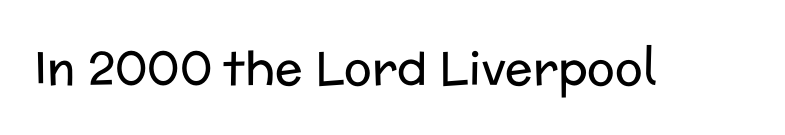
The image shows 46 px regular-weight sans-serif type, upright; set normal letter spacing, not underlined; low stroke contrast and a medium x-height.
